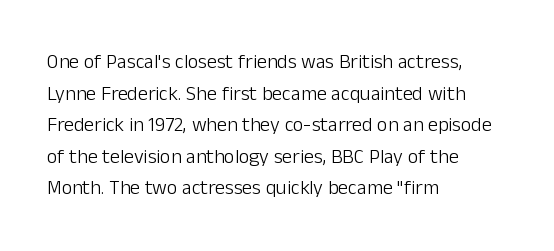
Teacher's note: observe the even left margin — that is flush-left alignment. The passage shown is not underscored anywhere. The rendering uses a moderate line-height, typical for paragraphs. Ascenders rise straight up at ninety degrees. Nobody touched the tracking dial on this one.
